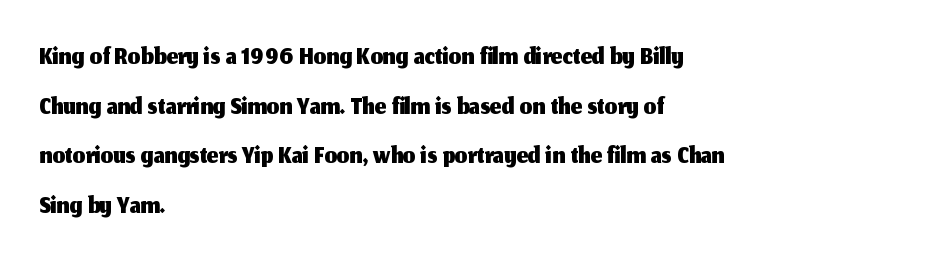
Q: Is the text italic (slanted)? A: No, it is upright.
Q: Is the typeface a serif or a sans-serif typeface? A: Sans-serif.
Q: Is the text underlined? A: No.
Q: How is the paragraph aligned? A: Left-aligned.
Q: Is the spacing between letters normal or unusually wide? A: Normal.
Q: Width (condensed, normal, or wide)? A: Normal.
Q: Stroke contrast? A: Medium.
Q: x-height? A: Medium.
Q: Monospaced? A: No.
